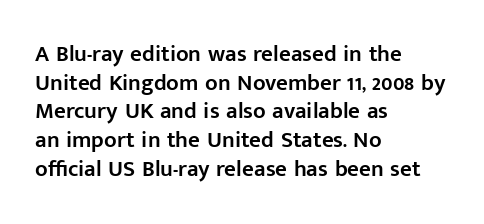
{"italic": "no", "bold": "semi", "underline": "no", "align": "left", "line_spacing": "normal", "line_spacing_ratio": 1.25, "letter_spacing": "normal", "letter_spacing_em": 0.0, "glyph_px": 23}
